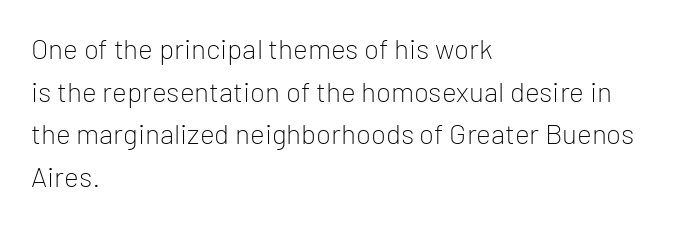
This sample is left-justified, so line endings fall wherever the words run out. The letters sit at their default tracking, neither squeezed nor spread. Do the characters align in a grid? No, the font is proportional. The line-height multiplier appears to be the usual default. Is the stroke heavy? The answer is a plain regular-or-lighter.
